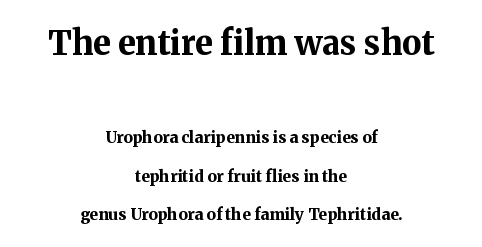
Caption: bold face, heavy strokes. Observe the serifs anchoring each vertical stroke in this sample. Nobody touched the tracking dial on this one. Typeset on center — no edge is straight. The upper block of text is set noticeably larger than the block beneath it.
